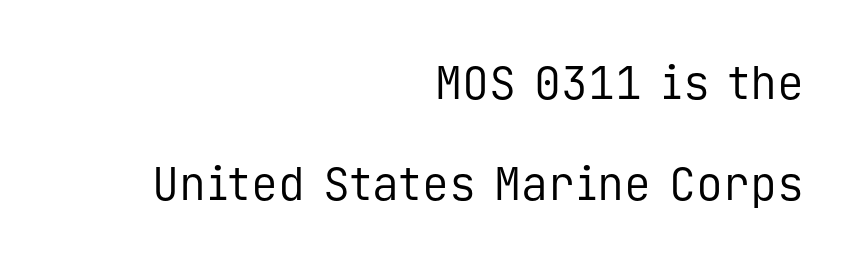
Q: Is the text bold? A: No.
Q: Is the text italic (slanted)? A: No, it is upright.
Q: Is the typeface a serif or a sans-serif typeface? A: Sans-serif.
Q: Is the text underlined? A: No.
Q: How is the paragraph aligned? A: Right-aligned.
Q: Is the spacing between letters normal or unusually wide? A: Normal.
Q: Is the spacing between lines tight, normal or loose? A: Loose.
Q: Width (condensed, normal, or wide)? A: Normal.
Q: Stroke contrast? A: Low.
Q: x-height? A: Medium.
Q: Monospaced? A: Yes.
